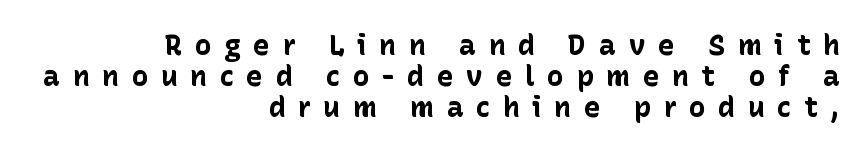
{"serif": "no", "italic": "no", "bold": "yes", "weight": "bold", "width": "normal", "stroke_contrast": "low", "x_height": "medium", "monospaced": "no", "underline": "no", "align": "right", "line_spacing": "tight", "line_spacing_ratio": 1.11, "letter_spacing": "wide", "letter_spacing_em": 0.45, "glyph_px": 28}
